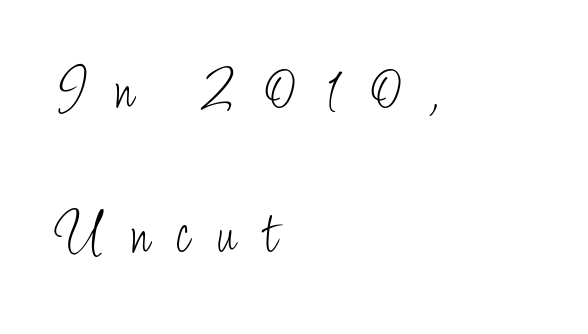
The image shows 62 px light, condensed sans-serif type; set left-aligned, loose line spacing (2.34x), unusually wide letter spacing (+0.44 em), not underlined; low stroke contrast and a small x-height.
